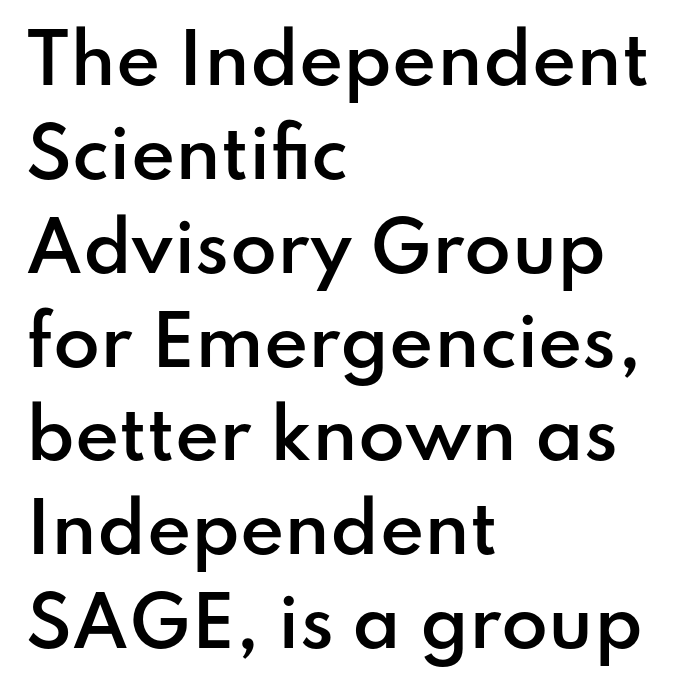
The image shows 68 px semibold sans-serif type, upright; set left-aligned, normal line spacing (1.38x), normal letter spacing, not underlined; low stroke contrast and a small x-height.
